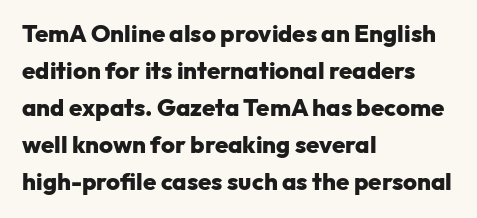
Q: Is the text bold? A: Yes.
Q: Is the text italic (slanted)? A: No, it is upright.
Q: Is the text underlined? A: No.
Q: How is the paragraph aligned? A: Left-aligned.
Q: Is the spacing between letters normal or unusually wide? A: Normal.
Q: Is the spacing between lines tight, normal or loose? A: Normal.
